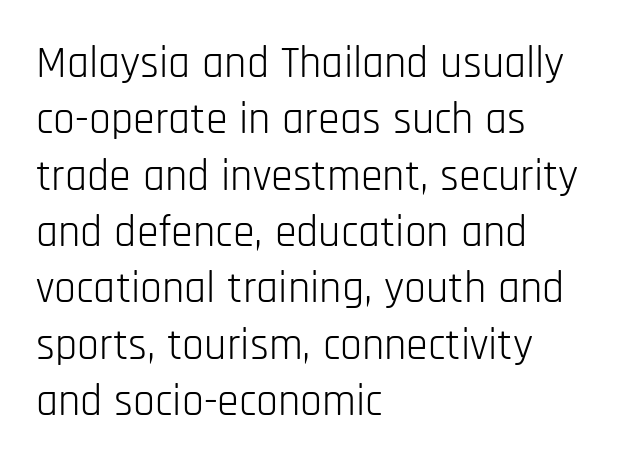
Q: Is the text bold? A: No.
Q: Is the text italic (slanted)? A: No, it is upright.
Q: Is the typeface a serif or a sans-serif typeface? A: Sans-serif.
Q: Is the text underlined? A: No.
Q: How is the paragraph aligned? A: Left-aligned.
Q: Is the spacing between letters normal or unusually wide? A: Normal.
Q: Is the spacing between lines tight, normal or loose? A: Normal.
Q: Width (condensed, normal, or wide)? A: Condensed.
Q: Stroke contrast? A: Low.
Q: x-height? A: Large.
Q: Monospaced? A: No.
